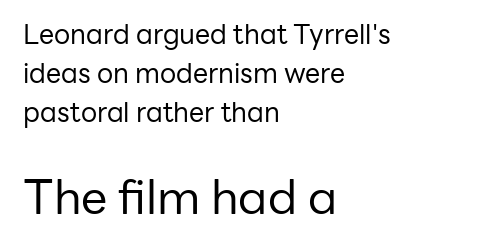
Q: Is the text bold? A: No.
Q: Is the text italic (slanted)? A: No, it is upright.
Q: Is the typeface a serif or a sans-serif typeface? A: Sans-serif.
Q: Is the text underlined? A: No.
Q: How is the paragraph aligned? A: Left-aligned.
Q: Is the spacing between letters normal or unusually wide? A: Normal.
Q: Is the spacing between lines tight, normal or loose? A: Normal.
Q: Which block of text is set in a larger size, the first (top) or the second (bottom)? A: The second (bottom) one.
Q: Width (condensed, normal, or wide)? A: Normal.
Q: Stroke contrast? A: Low.
Q: x-height? A: Medium.
Q: Monospaced? A: No.
